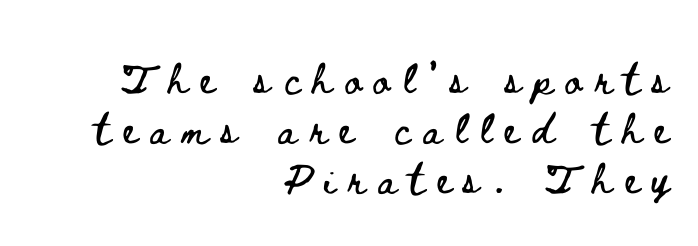
Q: Is the text italic (slanted)? A: Yes.
Q: Is the text underlined? A: No.
Q: How is the paragraph aligned? A: Right-aligned.
Q: Is the spacing between letters normal or unusually wide? A: Unusually wide.
Q: Is the spacing between lines tight, normal or loose? A: Normal.
Q: Width (condensed, normal, or wide)? A: Wide.
Q: Stroke contrast? A: Low.
Q: x-height? A: Small.
Q: Monospaced? A: No.
